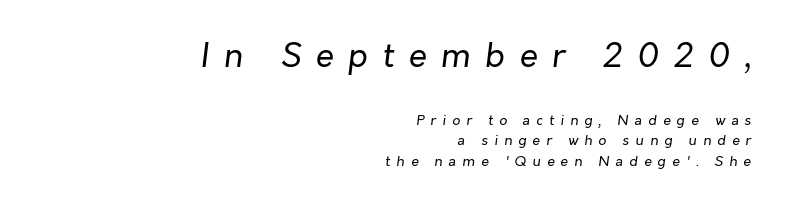
{"italic": "yes", "lean": "right", "slant_degrees": 7, "bold": "no", "weight": "regular", "width": "normal", "stroke_contrast": "low", "x_height": "medium", "monospaced": "no", "underline": "no", "align": "right", "line_spacing": "normal", "line_spacing_ratio": 1.47, "letter_spacing": "wide", "letter_spacing_em": 0.44, "larger_block": "first", "size_ratio": 2.36, "glyph_px": 33}
